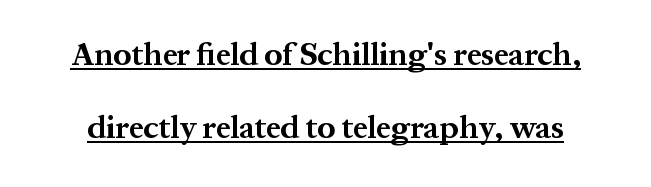
{"serif": "yes", "italic": "no", "bold": "yes", "weight": "bold", "width": "normal", "stroke_contrast": "medium", "x_height": "medium", "monospaced": "no", "underline": "yes", "line_spacing": "loose", "line_spacing_ratio": 2.29, "letter_spacing": "normal", "letter_spacing_em": 0.0, "glyph_px": 32}
